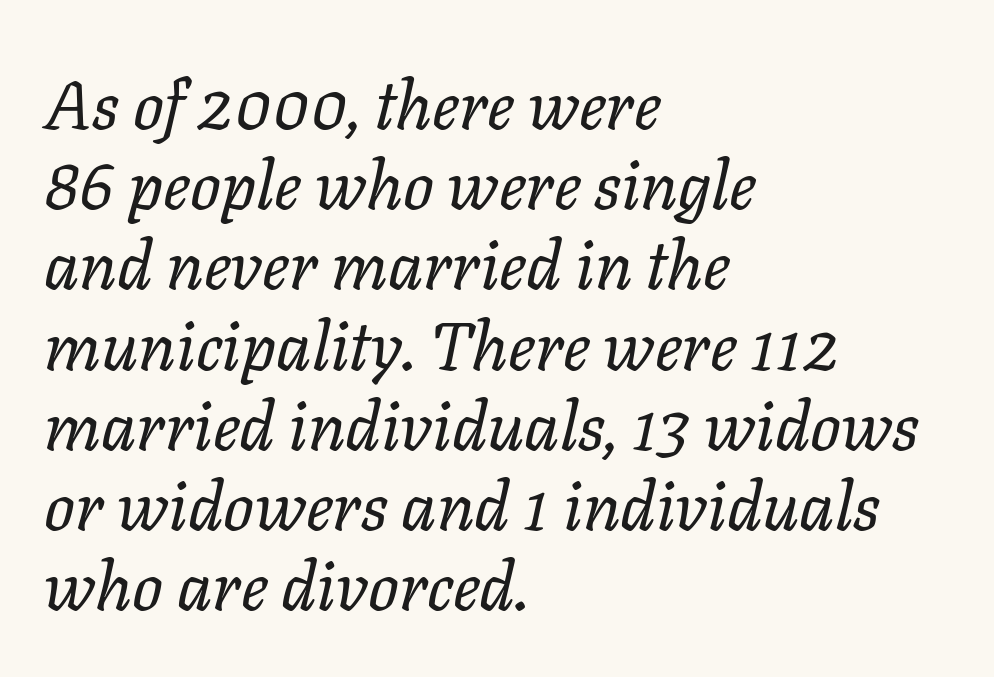
The image shows 68 px regular-weight type, italic (leaning right); set left-aligned, line spacing 1.18x, normal letter spacing, not underlined; low stroke contrast and a medium x-height.
